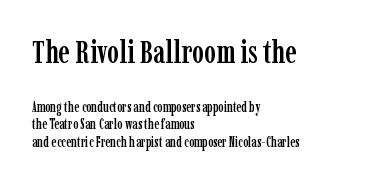
The image shows 32 px condensed serif type, upright; set left-aligned, normal line spacing (1.25x), normal letter spacing, not underlined; the first (top) block is 2.29x larger; low stroke contrast and a medium x-height.
